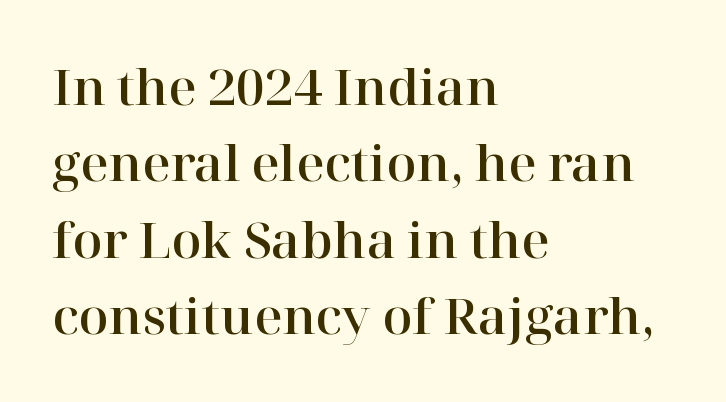
The image shows 49 px serif type, upright; set left-aligned, normal line spacing (1.56x), normal letter spacing, not underlined; high stroke contrast and a medium x-height.
